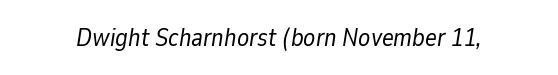
Q: Is the text bold? A: No.
Q: Is the text italic (slanted)? A: Yes, it leans right by about 9 degrees.
Q: Is the text underlined? A: No.
Q: Is the spacing between letters normal or unusually wide? A: Normal.
